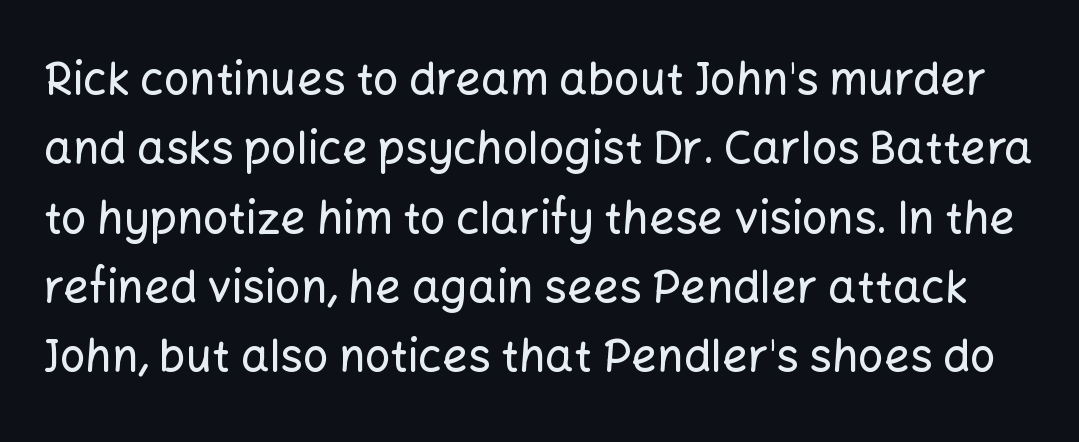
{"serif": "no", "italic": "no", "width": "normal", "stroke_contrast": "low", "x_height": "medium", "monospaced": "no", "underline": "no", "line_spacing": "normal", "line_spacing_ratio": 1.54, "letter_spacing": "normal", "letter_spacing_em": 0.0, "glyph_px": 45}
